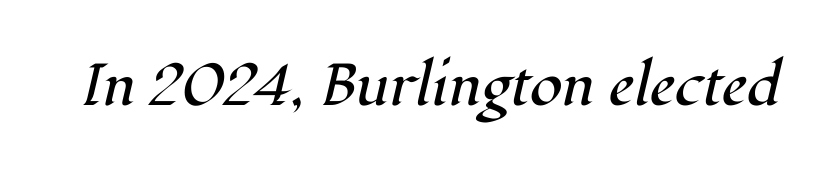
The image shows 59 px regular-weight serif type, italic (leaning right); set normal letter spacing, not underlined; high stroke contrast and a medium x-height.
